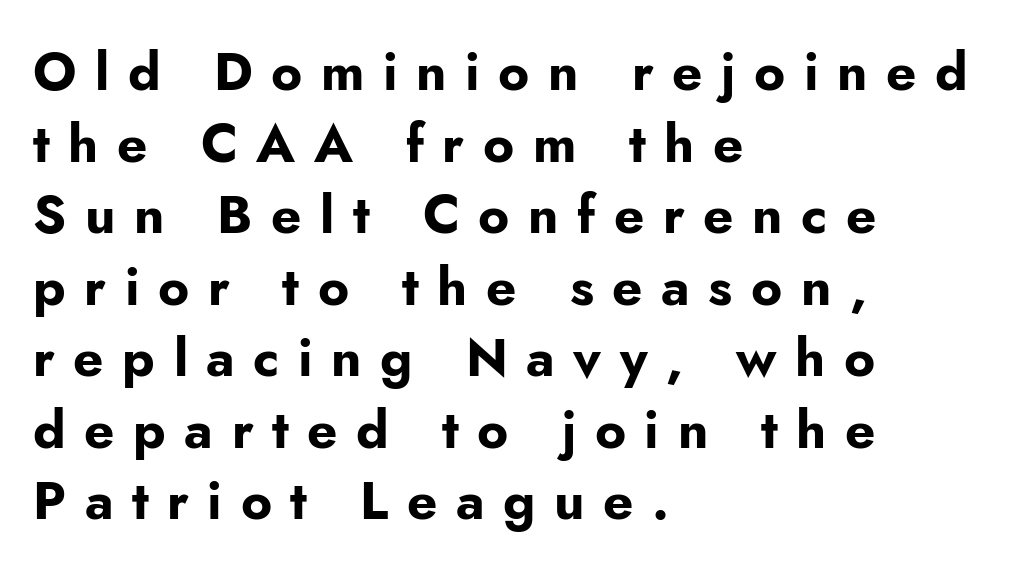
{"serif": "no", "italic": "no", "bold": "yes", "weight": "bold", "width": "normal", "stroke_contrast": "low", "x_height": "small", "monospaced": "no", "underline": "no", "align": "left", "line_spacing": "normal", "line_spacing_ratio": 1.35, "letter_spacing": "wide", "letter_spacing_em": 0.35, "glyph_px": 53}
